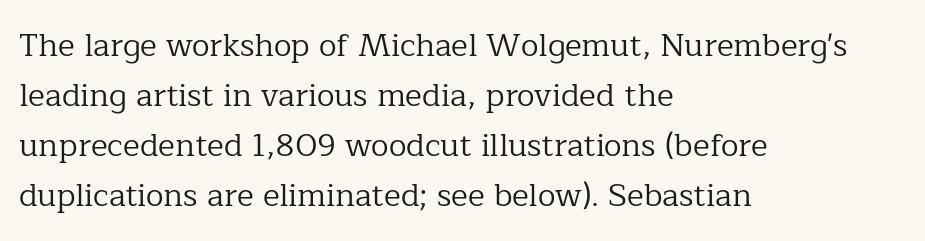
The image shows 32 px regular-weight serif type, upright; set left-aligned, normal line spacing (1.56x), normal letter spacing, not underlined; low stroke contrast and a medium x-height.
